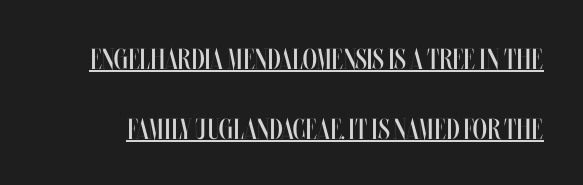
Q: Is the text bold? A: No.
Q: Is the text italic (slanted)? A: No, it is upright.
Q: Is the text underlined? A: Yes.
Q: Is the spacing between letters normal or unusually wide? A: Normal.
Q: Is the spacing between lines tight, normal or loose? A: Loose.
Q: Width (condensed, normal, or wide)? A: Condensed.
Q: Stroke contrast? A: Medium.
Q: x-height? A: Large.
Q: Monospaced? A: No.
